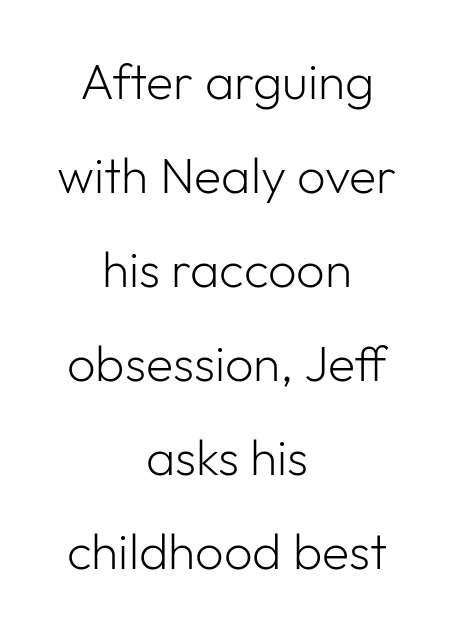
The image shows 50 px light sans-serif type, upright; set centered, line spacing 1.88x, normal letter spacing, not underlined; low stroke contrast and a medium x-height.
